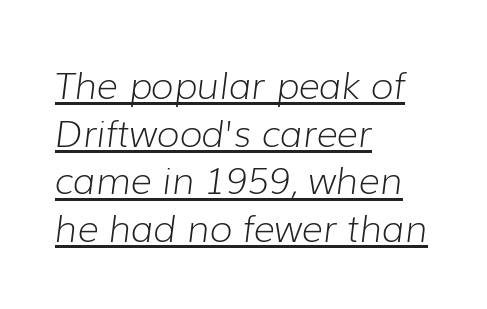
Q: Is the text bold? A: No.
Q: Is the text italic (slanted)? A: Yes, it leans right by about 7 degrees.
Q: Is the text underlined? A: Yes.
Q: How is the paragraph aligned? A: Left-aligned.
Q: Is the spacing between letters normal or unusually wide? A: Normal.
Q: Is the spacing between lines tight, normal or loose? A: Normal.
Q: Width (condensed, normal, or wide)? A: Normal.
Q: Stroke contrast? A: Low.
Q: x-height? A: Medium.
Q: Monospaced? A: No.
